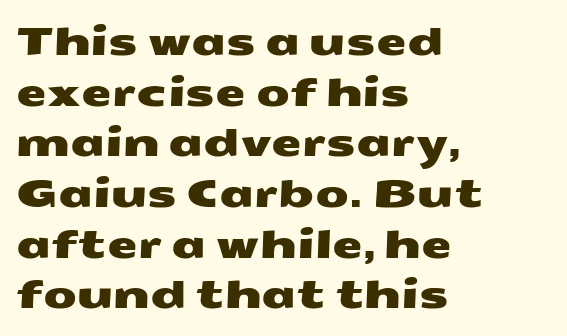
The image shows 39 px wide sans-serif type; set left-aligned, normal line spacing (1.3x), normal letter spacing, not underlined; medium stroke contrast and a medium x-height.
